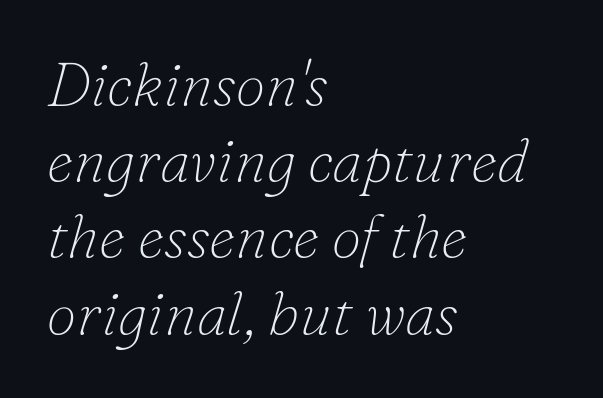
Q: Is the text bold? A: No.
Q: Is the text italic (slanted)? A: Yes, it leans right by about 16 degrees.
Q: Is the typeface a serif or a sans-serif typeface? A: Serif.
Q: Is the text underlined? A: No.
Q: How is the paragraph aligned? A: Left-aligned.
Q: Is the spacing between letters normal or unusually wide? A: Normal.
Q: Is the spacing between lines tight, normal or loose? A: Normal.
Q: Width (condensed, normal, or wide)? A: Normal.
Q: Stroke contrast? A: Low.
Q: x-height? A: Small.
Q: Monospaced? A: No.
